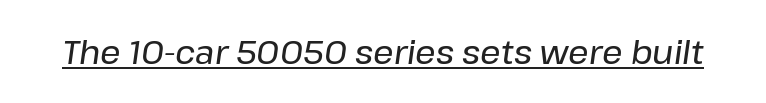
{"italic": "yes", "lean": "right", "slant_degrees": 8, "width": "normal", "stroke_contrast": "low", "x_height": "medium", "monospaced": "no", "underline": "yes", "letter_spacing": "normal", "letter_spacing_em": 0.0, "glyph_px": 32}
